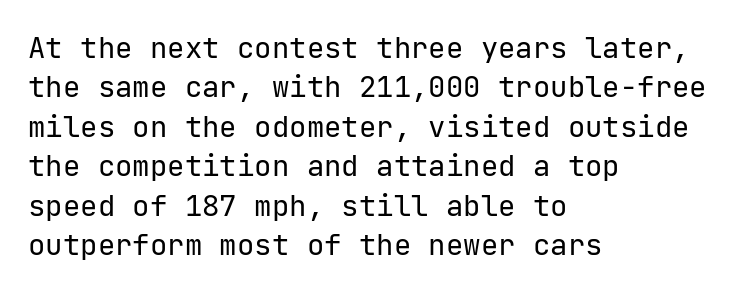
The letters sit at their default tracking, neither squeezed nor spread. Letters have the restrained weight of plain body copy at most. The rendering anchors every line to the left-hand side. Baseline-to-baseline distance is the conventional proportion of letter height. The glyphs are unaccompanied by any horizontal stroke below them.
